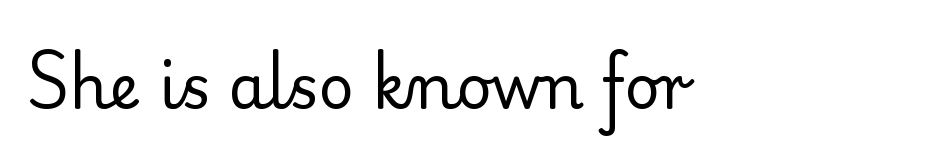
The image shows 61 px regular-weight serif type, upright; set left-aligned, normal letter spacing, not underlined; low stroke contrast and a small x-height.
